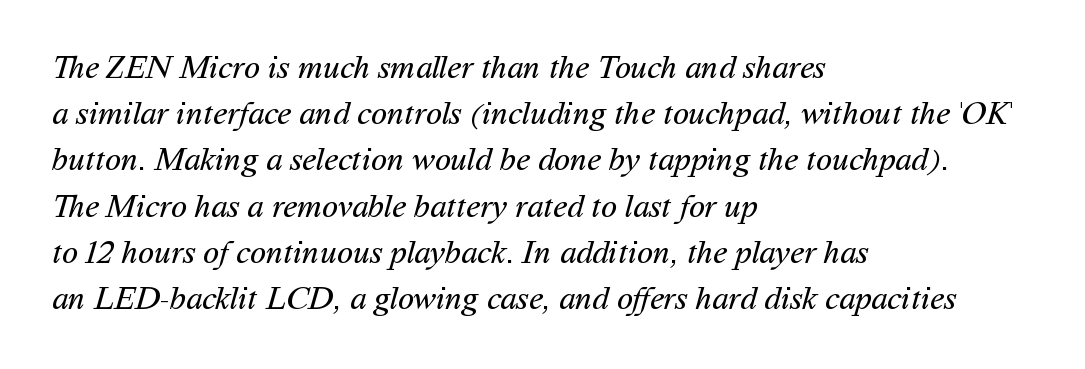
The image shows 33 px regular-weight sans-serif type; set left-aligned, normal line spacing (1.4x), normal letter spacing, not underlined; medium stroke contrast and a medium x-height.
